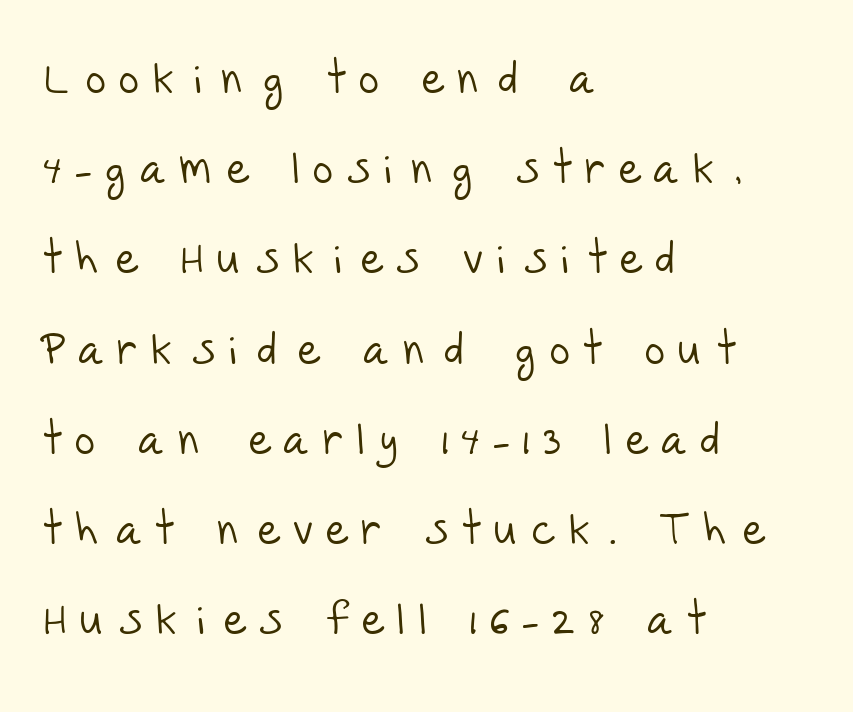
The image shows 44 px light sans-serif type; set left-aligned, loose line spacing (2.05x), unusually wide letter spacing (+0.34 em), not underlined; low stroke contrast and a large x-height.
